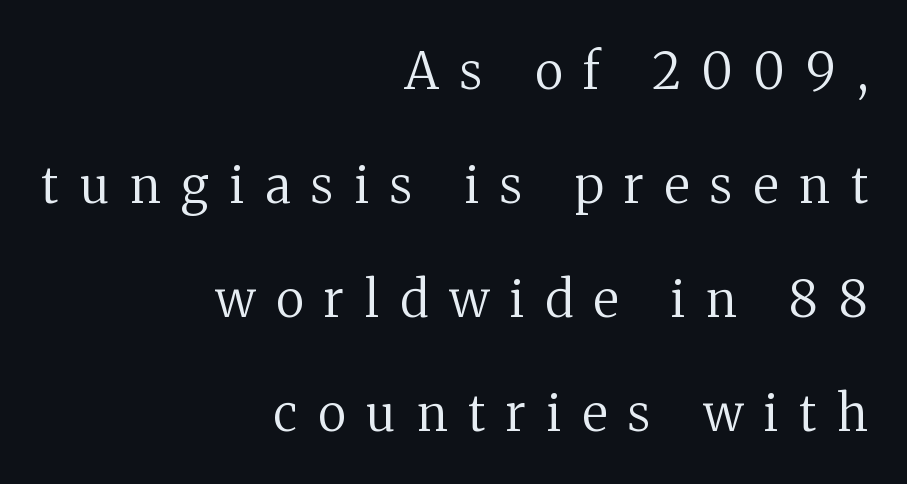
Q: Is the text bold? A: No.
Q: Is the text italic (slanted)? A: No, it is upright.
Q: Is the typeface a serif or a sans-serif typeface? A: Serif.
Q: Is the text underlined? A: No.
Q: How is the paragraph aligned? A: Right-aligned.
Q: Is the spacing between letters normal or unusually wide? A: Unusually wide.
Q: Is the spacing between lines tight, normal or loose? A: Loose.
Q: Width (condensed, normal, or wide)? A: Normal.
Q: Stroke contrast? A: Medium.
Q: x-height? A: Medium.
Q: Monospaced? A: No.
